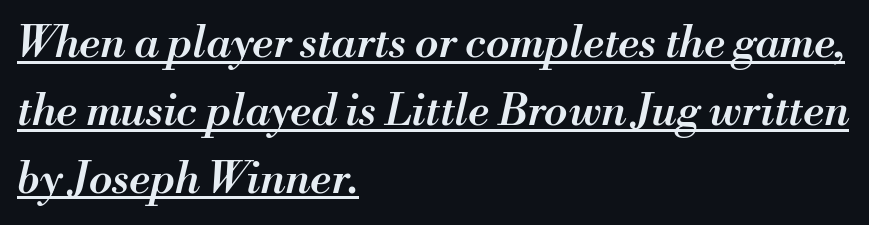
Q: Is the text bold? A: Semi-bold.
Q: Is the text italic (slanted)? A: Yes, it leans right by about 13 degrees.
Q: Is the text underlined? A: Yes.
Q: How is the paragraph aligned? A: Left-aligned.
Q: Is the spacing between letters normal or unusually wide? A: Normal.
Q: Is the spacing between lines tight, normal or loose? A: Normal.
Q: Width (condensed, normal, or wide)? A: Normal.
Q: Stroke contrast? A: Medium.
Q: x-height? A: Small.
Q: Monospaced? A: No.
